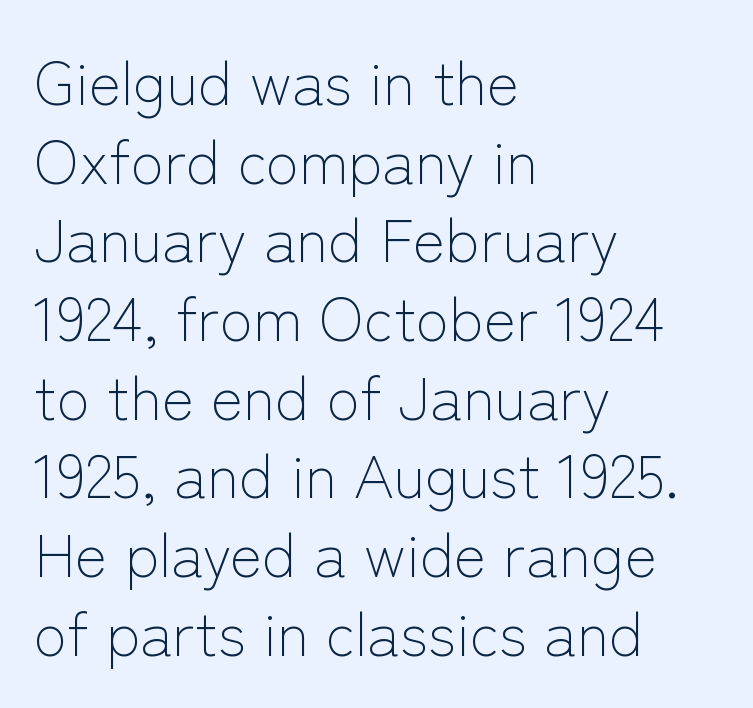
Q: Is the text bold? A: No.
Q: Is the text italic (slanted)? A: No, it is upright.
Q: Is the typeface a serif or a sans-serif typeface? A: Sans-serif.
Q: Is the text underlined? A: No.
Q: How is the paragraph aligned? A: Left-aligned.
Q: Is the spacing between letters normal or unusually wide? A: Normal.
Q: Is the spacing between lines tight, normal or loose? A: Normal.
Q: Width (condensed, normal, or wide)? A: Normal.
Q: Stroke contrast? A: Low.
Q: x-height? A: Medium.
Q: Monospaced? A: No.
